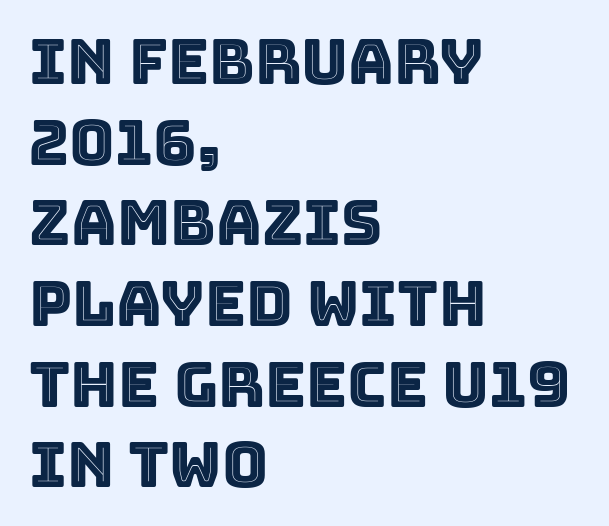
Do the letters lean? They stand straight. Quick note: interline space is typical. Layout note: lines flush left. Decoration check: the copy has no underline. Look at the tracking — it's just the regular setting, nothing added.
